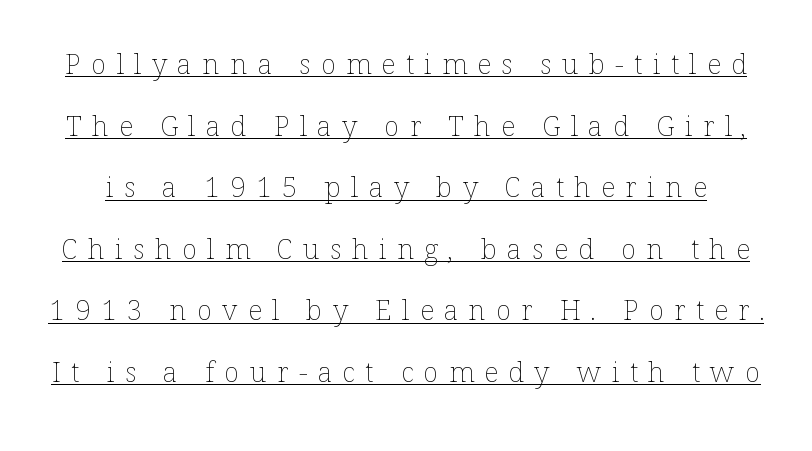
Stem width sits at or under what a default text font uses. Posture: upright roman. Think of a printed novel: that variable character pitch is what you see here. Compared with typical body copy, the letter spacing here is much looser. A continuous stroke trails under the words, as in a hyperlink. A typesetter would call this leading open, well beyond the default.
